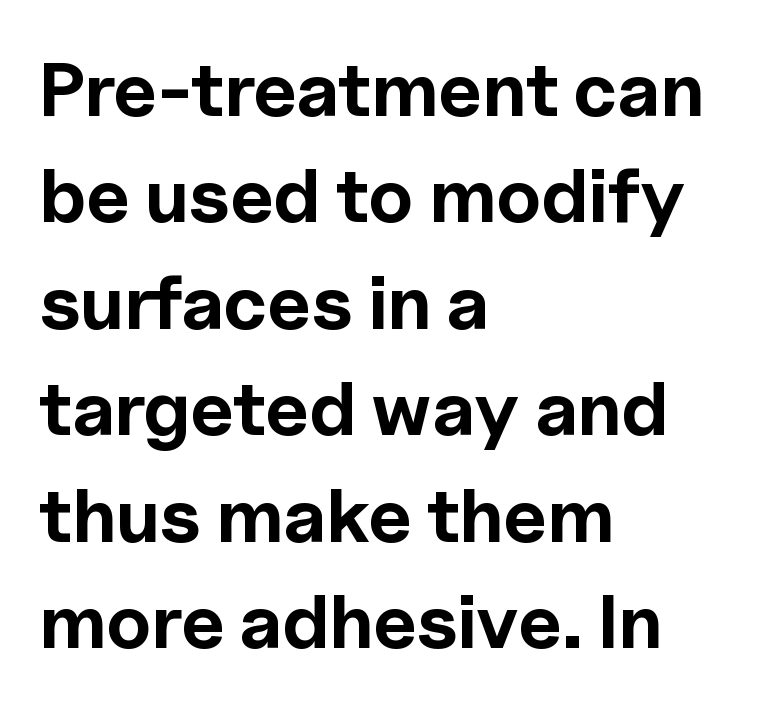
Q: Is the text bold? A: Yes.
Q: Is the text italic (slanted)? A: No, it is upright.
Q: Is the typeface a serif or a sans-serif typeface? A: Sans-serif.
Q: Is the text underlined? A: No.
Q: How is the paragraph aligned? A: Left-aligned.
Q: Is the spacing between letters normal or unusually wide? A: Normal.
Q: Is the spacing between lines tight, normal or loose? A: Normal.
Q: Width (condensed, normal, or wide)? A: Normal.
Q: x-height? A: Medium.
Q: Monospaced? A: No.
